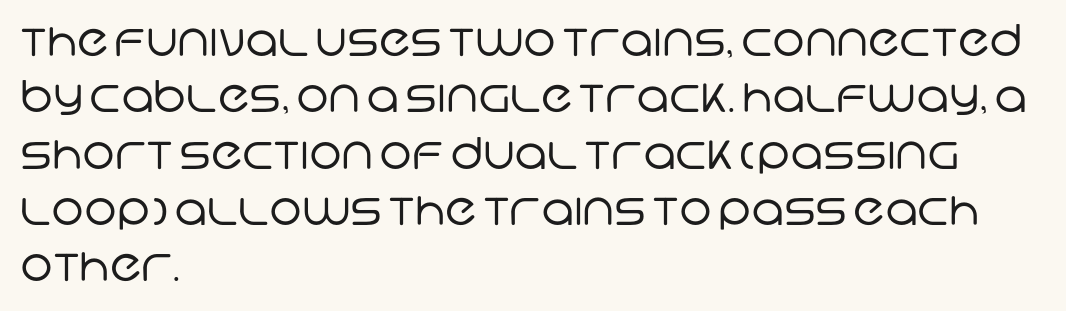
Words appear dense and cohesive because spacing is normal. Proportional: the letters do not fall into vertical columns. Glance below the letters and you will spot only blank space. The typeface has the unassuming heft of standard copy or less. Layout note: lines flush left. Reading down the column, the eye jumps a familiar distance to each next line.
